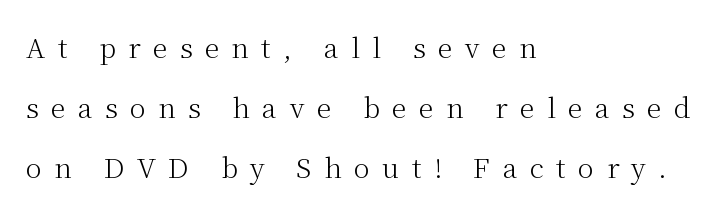
{"italic": "no", "bold": "no", "underline": "no", "align": "left", "line_spacing": "loose", "line_spacing_ratio": 2.22, "letter_spacing": "wide", "letter_spacing_em": 0.46, "glyph_px": 27}
